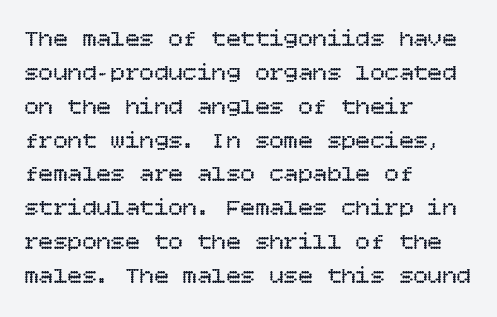
The image shows 24 px text type, upright; set left-aligned, normal line spacing (1.41x), normal letter spacing, not underlined.
